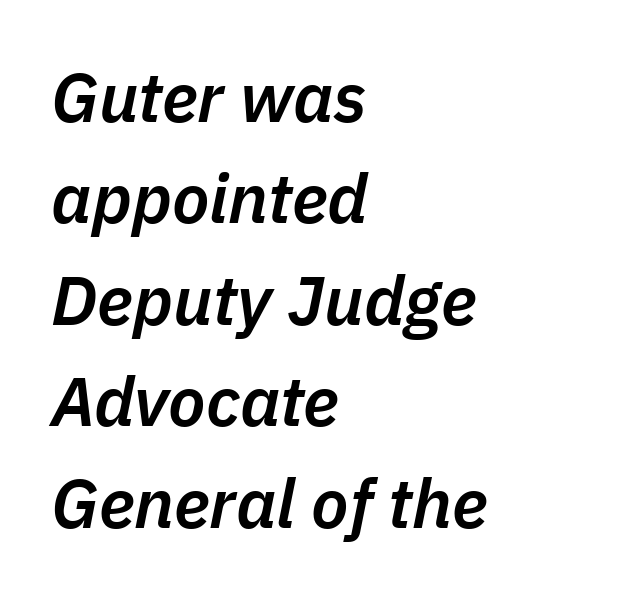
The image shows 69 px semibold type, italic (leaning right); set left-aligned, normal line spacing (1.47x), normal letter spacing, not underlined; low stroke contrast and a medium x-height.
